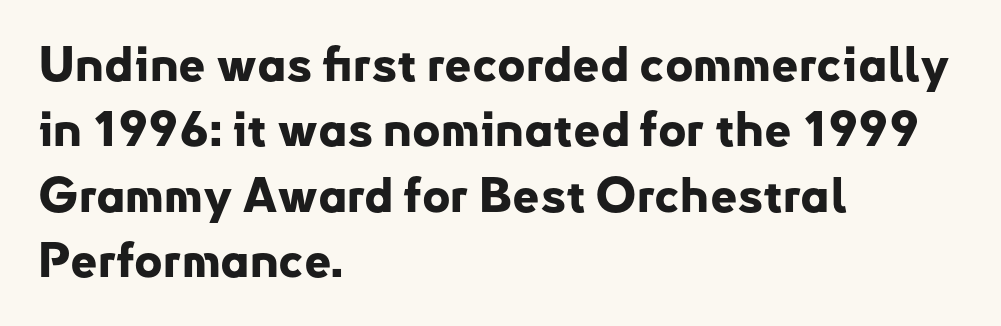
{"serif": "no", "italic": "no", "bold": "yes", "weight": "bold", "width": "normal", "stroke_contrast": "low", "x_height": "small", "monospaced": "no", "underline": "no", "align": "left", "line_spacing": "normal", "line_spacing_ratio": 1.36, "letter_spacing": "normal", "letter_spacing_em": 0.0, "glyph_px": 48}
